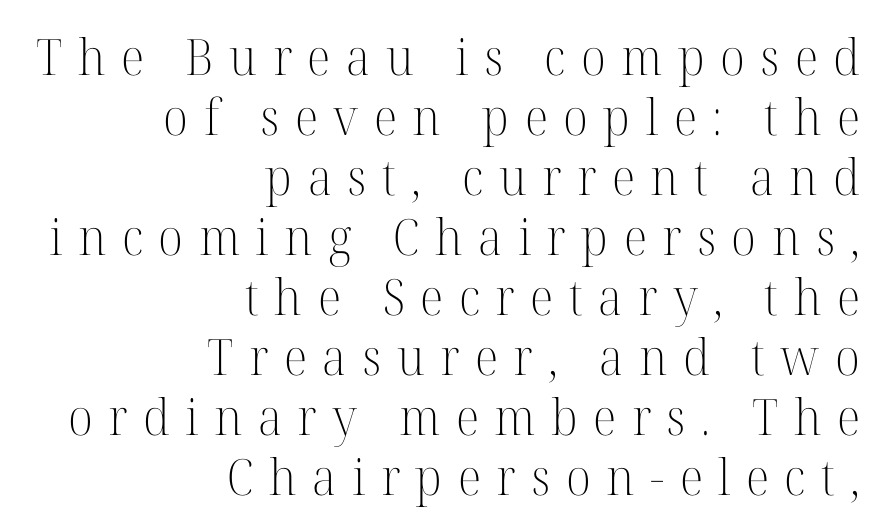
{"serif": "yes", "italic": "no", "bold": "no", "weight": "light", "width": "normal", "stroke_contrast": "high", "x_height": "medium", "monospaced": "no", "underline": "no", "align": "right", "line_spacing_ratio": 1.2, "letter_spacing": "wide", "letter_spacing_em": 0.31, "glyph_px": 50}
